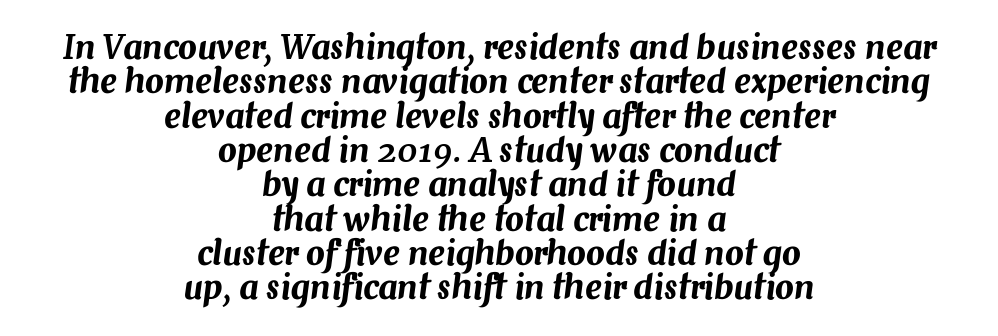
The image shows 33 px text type, italic (leaning right); set centered, tight line spacing (1.04x), normal letter spacing, not underlined; medium stroke contrast and a medium x-height.
